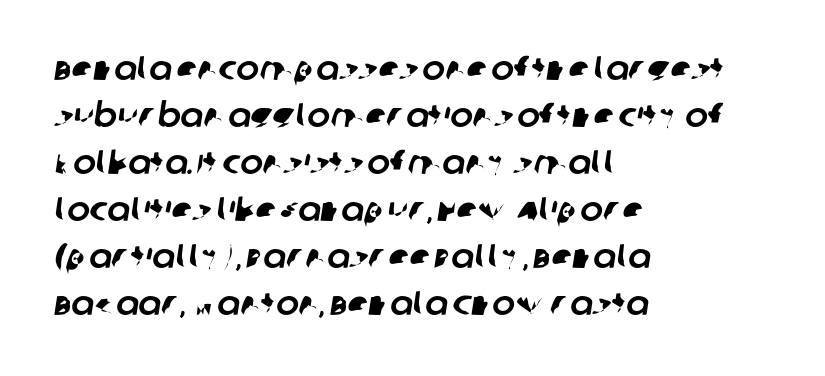
Q: Is the typeface a serif or a sans-serif typeface? A: Sans-serif.
Q: Is the text underlined? A: No.
Q: How is the paragraph aligned? A: Left-aligned.
Q: Is the spacing between letters normal or unusually wide? A: Normal.
Q: Is the spacing between lines tight, normal or loose? A: Normal.
Q: Width (condensed, normal, or wide)? A: Normal.
Q: Stroke contrast? A: Low.
Q: x-height? A: Large.
Q: Monospaced? A: No.
